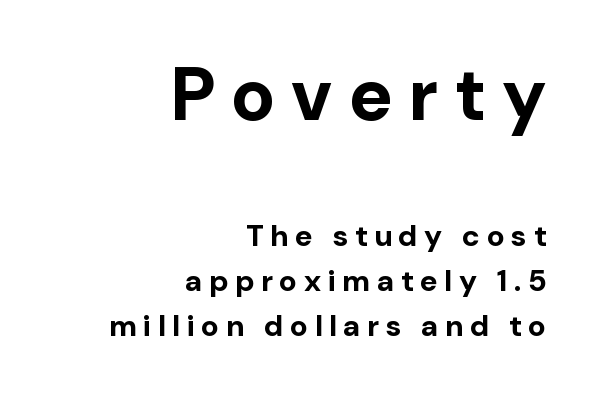
Caption: multi-line text, flush right, ragged left. These words are printed bold, with thick strokes throughout. Tall strokes in this sample are plumb rather than angled. In terms of letterspacing, this is a distinctly airy, spread setting. Honestly, the row spacing looks completely unremarkable.
